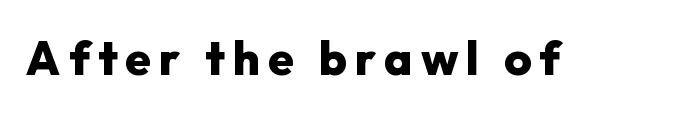
The image shows 47 px heavy sans-serif type, upright; set not underlined; low stroke contrast and a medium x-height.
